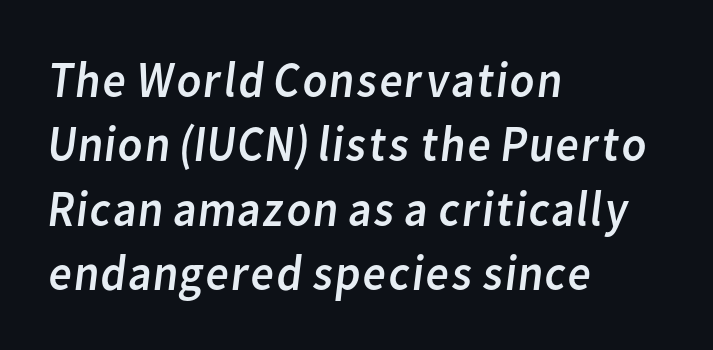
The image shows 51 px regular-weight sans-serif type; set left-aligned, normal line spacing (1.26x), normal letter spacing, not underlined; low stroke contrast and a medium x-height.
